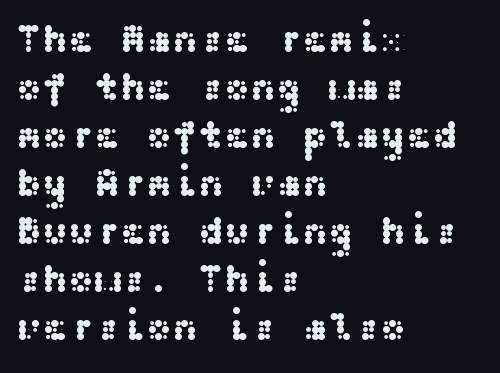
The image shows 39 px wide sans-serif type, upright; set left-aligned, line spacing 1.23x, normal letter spacing, not underlined; medium stroke contrast and a medium x-height.
